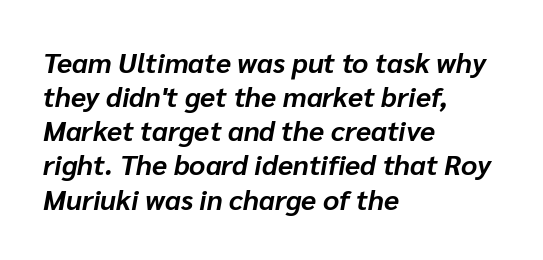
The image shows 28 px bold type, italic (leaning right); set left-aligned, line spacing 1.22x, normal letter spacing, not underlined; low stroke contrast and a medium x-height.
